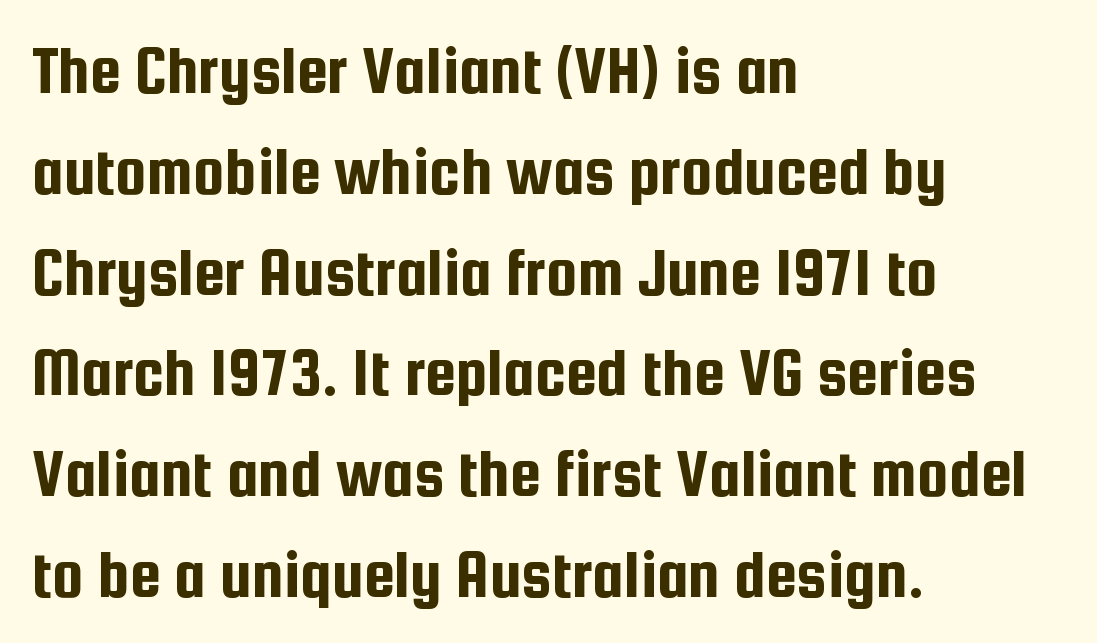
Q: Is the text italic (slanted)? A: No, it is upright.
Q: Is the typeface a serif or a sans-serif typeface? A: Sans-serif.
Q: Is the text underlined? A: No.
Q: How is the paragraph aligned? A: Left-aligned.
Q: Is the spacing between letters normal or unusually wide? A: Normal.
Q: Is the spacing between lines tight, normal or loose? A: Normal.
Q: Width (condensed, normal, or wide)? A: Condensed.
Q: Stroke contrast? A: Low.
Q: x-height? A: Medium.
Q: Monospaced? A: No.
